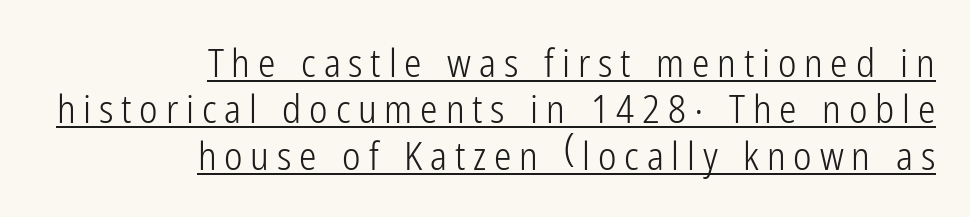
The rendering uses natural spacing where letterforms have individual widths. You can see a thin bar hugging the bottom of the glyphs. Horizontally, the lines are justified to the trailing edge only. A typesetter would mark this as roman, not italic. I'd call this a sans setting — the letters go barefoot. Bold? No — there's no thickening of the strokes.
